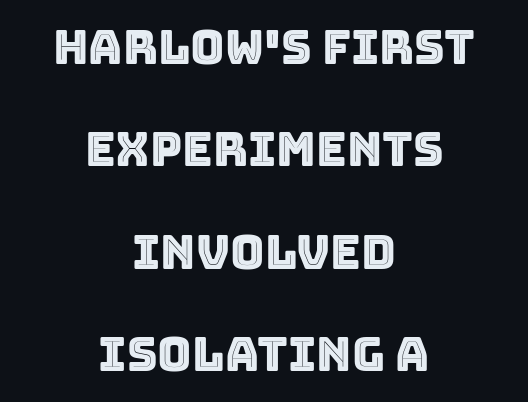
Looks like regular typesetting: each glyph gets only the width it needs. A great deal of white space separates one row of letters from the next. The rendering positions every line midway between the sides. Does extra space separate the letters? No, they use regular spacing.
